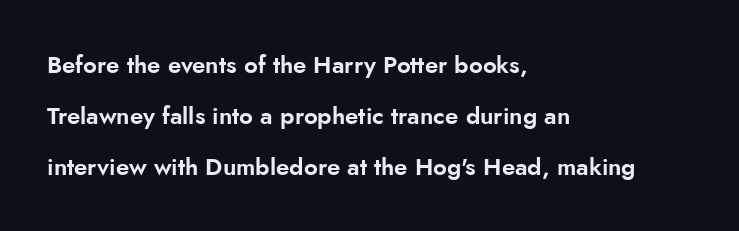
Look at the tracking — it's just the regular setting, nothing added. Plain, unruled lines of type. Line starts are locked; line ends wander. It's the straight-up-and-down kind of type. Regarding leading, the lines here are spaced well apart.
